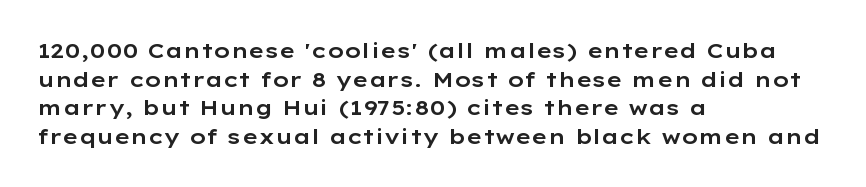
Q: Is the text italic (slanted)? A: No, it is upright.
Q: Is the text underlined? A: No.
Q: How is the paragraph aligned? A: Left-aligned.
Q: Is the spacing between letters normal or unusually wide? A: Normal.
Q: Is the spacing between lines tight, normal or loose? A: Normal.
